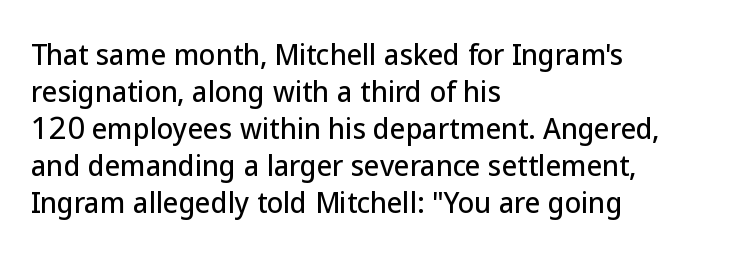
A typesetter would call this zero additional tracking. Notice how descenders clear the ascenders below comfortably — that's standard leading. Ordinary non-slanted type is in use. Letters rest on an invisible, unmarked baseline.
